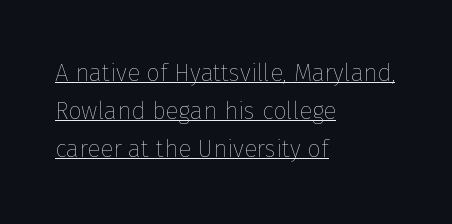
The image shows 24 px text type, upright; set left-aligned, normal line spacing (1.58x), normal letter spacing, underlined.
